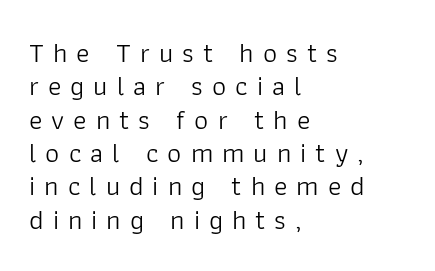
The image shows 28 px light sans-serif type, upright; set left-aligned, line spacing 1.19x, unusually wide letter spacing (+0.32 em), not underlined; low stroke contrast and a medium x-height.
